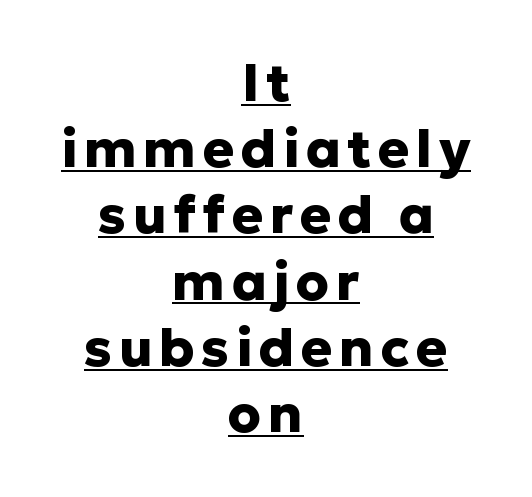
The image shows 53 px heavy sans-serif type, upright; set centered, normal line spacing (1.25x), underlined; low stroke contrast and a medium x-height.
